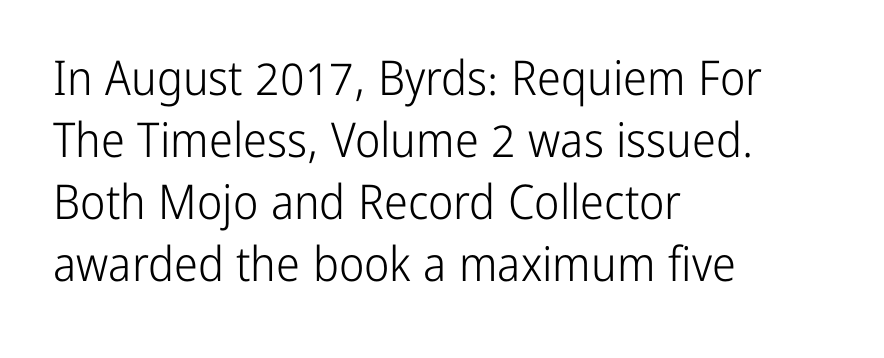
Q: Is the text bold? A: No.
Q: Is the text italic (slanted)? A: No, it is upright.
Q: Is the typeface a serif or a sans-serif typeface? A: Sans-serif.
Q: Is the text underlined? A: No.
Q: How is the paragraph aligned? A: Left-aligned.
Q: Is the spacing between letters normal or unusually wide? A: Normal.
Q: Is the spacing between lines tight, normal or loose? A: Normal.
Q: Width (condensed, normal, or wide)? A: Condensed.
Q: Stroke contrast? A: Low.
Q: x-height? A: Medium.
Q: Monospaced? A: No.
